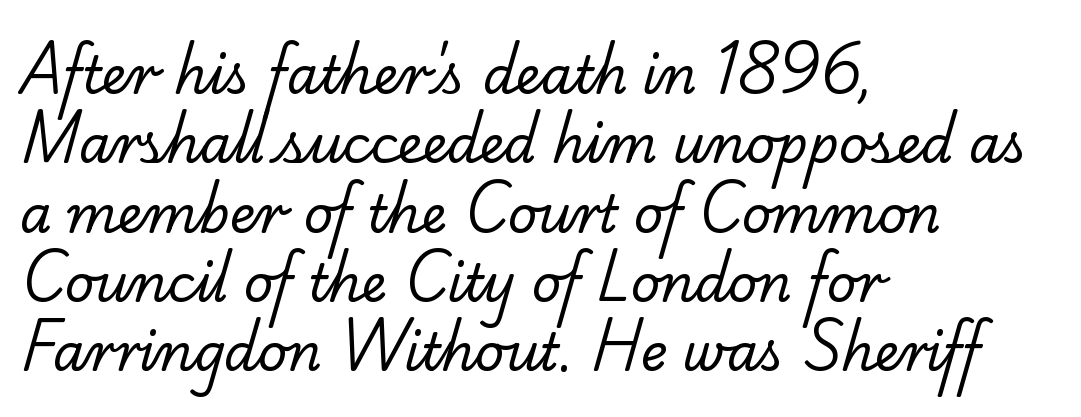
{"bold": "no", "weight": "regular", "width": "normal", "stroke_contrast": "low", "x_height": "small", "monospaced": "no", "underline": "no", "align": "left", "line_spacing": "normal", "line_spacing_ratio": 1.36, "letter_spacing": "normal", "letter_spacing_em": 0.0, "glyph_px": 51}
